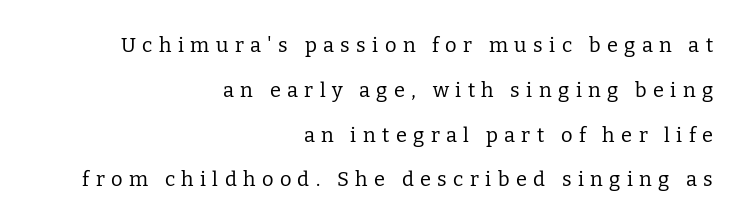
Q: Is the text bold? A: No.
Q: Is the text italic (slanted)? A: No, it is upright.
Q: Is the text underlined? A: No.
Q: How is the paragraph aligned? A: Right-aligned.
Q: Is the spacing between letters normal or unusually wide? A: Unusually wide.
Q: Is the spacing between lines tight, normal or loose? A: Loose.
